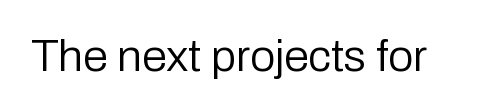
{"serif": "no", "italic": "no", "bold": "no", "weight": "regular", "width": "normal", "stroke_contrast": "low", "x_height": "medium", "monospaced": "no", "underline": "no", "letter_spacing": "normal", "letter_spacing_em": 0.0, "glyph_px": 45}
